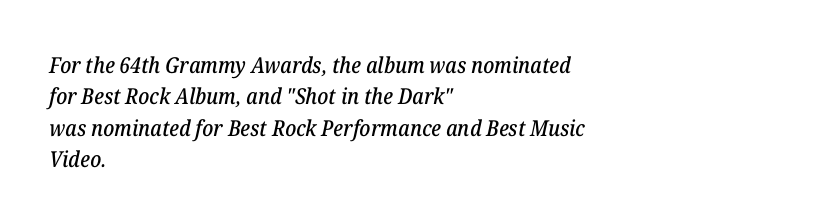
Words appear dense and cohesive because spacing is normal. The block of text has a typical density, with ordinary space between rows. In terms of posture, this sample is oblique. A student would call this left alignment; a typographer would say flush left, rag right.
